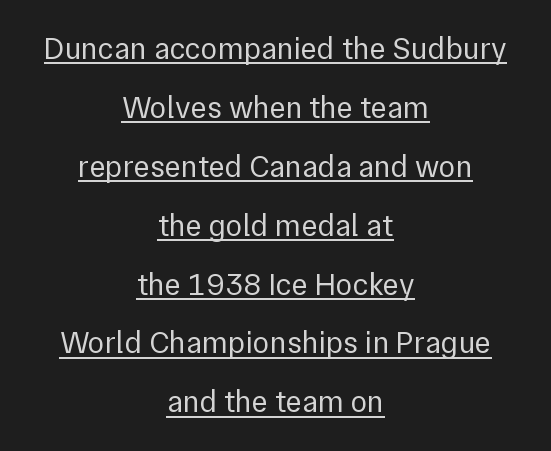
The string is rendered with underlining switched on. Is this a sans? Yes — the strokes have no serifs. Proportional: the letters do not fall into vertical columns. A roman cut, with each character standing at attention. Horizontal alignment here is central, giving a formal, balanced look. The characters are drawn with everyday or finer stroke widths.
